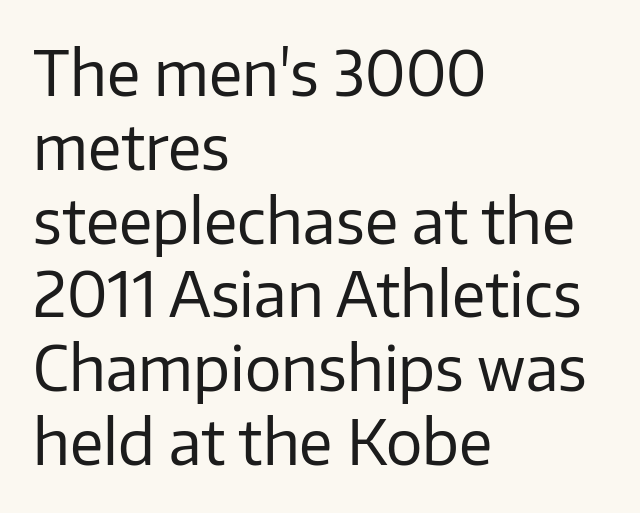
What kind of face is this? One without serifs — a sans. This sample uses an upright cut, with every glyph sitting square on the baseline. The line texture is even and compact thanks to regular tracking. No heavy texture on the line: the type isn't bold. The gap between lines stays unmarked.
